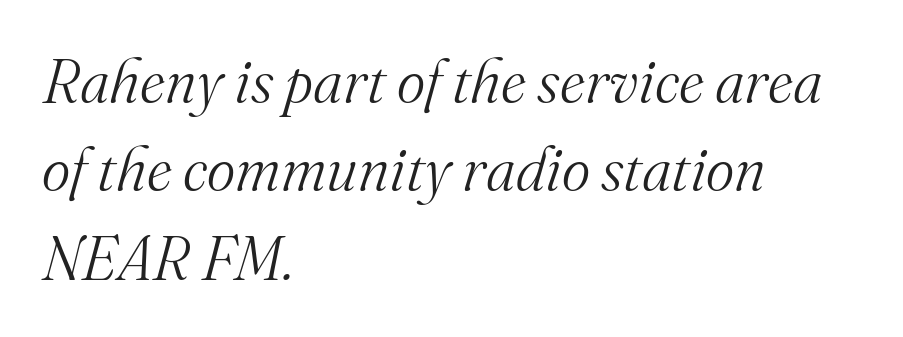
The image shows 61 px light serif type, italic (leaning right); set left-aligned, normal line spacing (1.45x), normal letter spacing, not underlined; medium stroke contrast and a small x-height.
